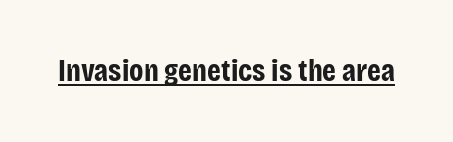
Q: Is the text bold? A: Yes.
Q: Is the text italic (slanted)? A: No, it is upright.
Q: Is the typeface a serif or a sans-serif typeface? A: Sans-serif.
Q: Is the text underlined? A: Yes.
Q: Is the spacing between letters normal or unusually wide? A: Normal.
Q: Width (condensed, normal, or wide)? A: Condensed.
Q: Stroke contrast? A: Low.
Q: x-height? A: Large.
Q: Monospaced? A: No.
